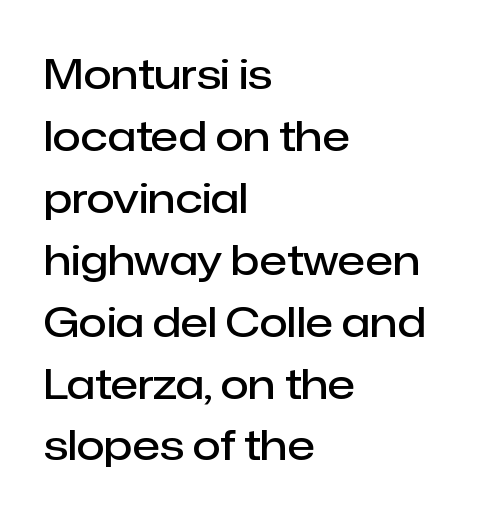
The image shows 41 px semibold sans-serif type, upright; set left-aligned, normal line spacing (1.51x), normal letter spacing, not underlined; low stroke contrast and a medium x-height.
